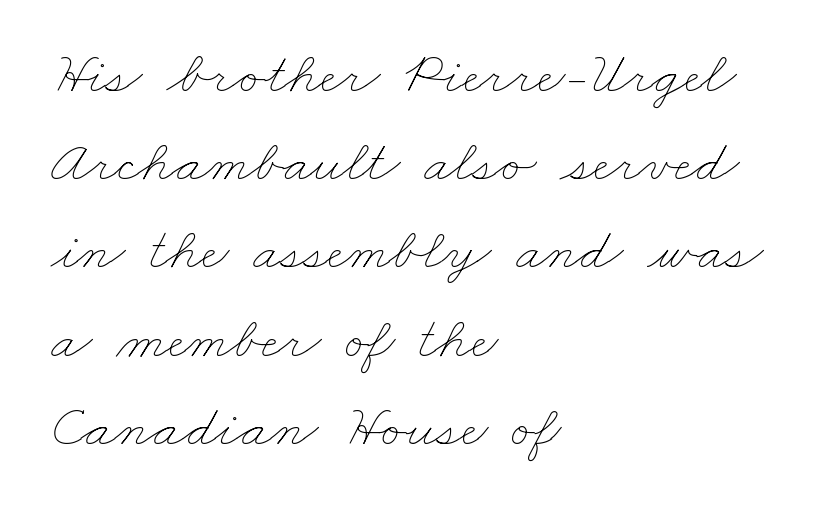
Line spacing here is normal. The strokes are not fattened; the text isn't bold. Each line starts at the same left margin while the right side varies. Varying glyph widths throughout — classic text-font behaviour.
